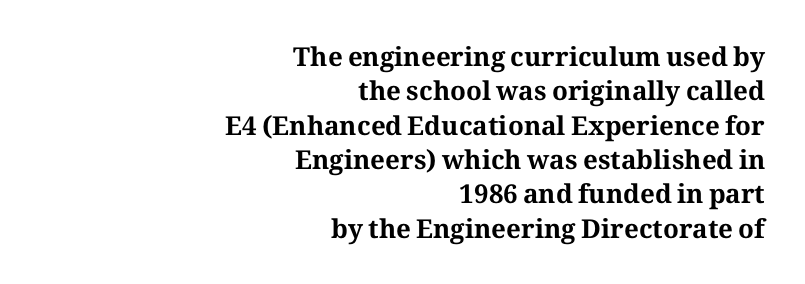
The image shows 26 px bold type, upright; set right-aligned, normal line spacing (1.32x), normal letter spacing, not underlined.
